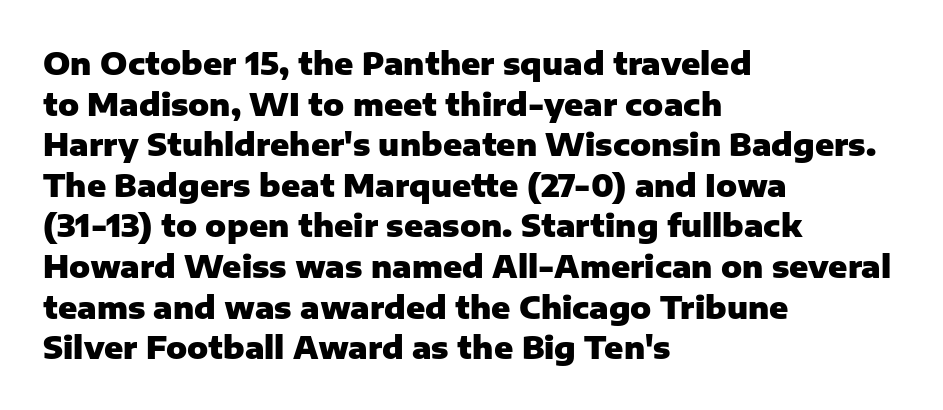
The image shows 31 px heavy sans-serif type, upright; set left-aligned, normal line spacing (1.31x), normal letter spacing, not underlined; low stroke contrast and a medium x-height.
